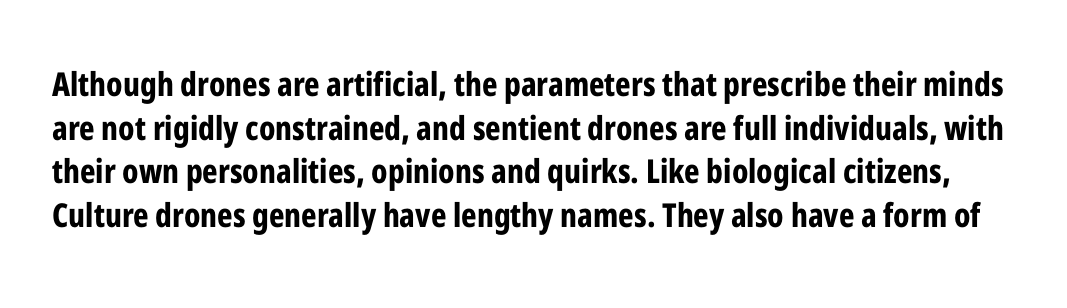
The image shows 33 px bold, condensed sans-serif type, upright; set normal line spacing (1.32x), normal letter spacing, not underlined; low stroke contrast and a medium x-height.
